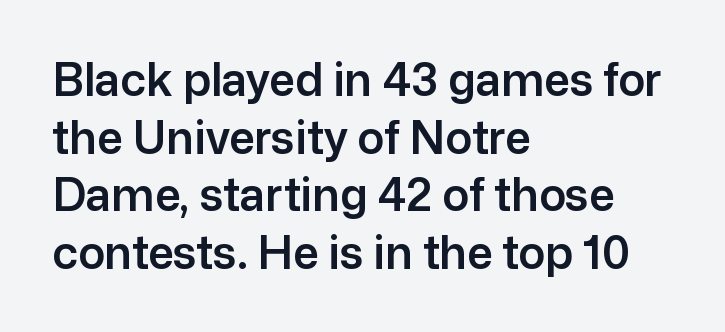
Q: Is the text italic (slanted)? A: No, it is upright.
Q: Is the typeface a serif or a sans-serif typeface? A: Sans-serif.
Q: Is the text underlined? A: No.
Q: How is the paragraph aligned? A: Left-aligned.
Q: Is the spacing between letters normal or unusually wide? A: Normal.
Q: Is the spacing between lines tight, normal or loose? A: Normal.
Q: Width (condensed, normal, or wide)? A: Normal.
Q: Stroke contrast? A: Low.
Q: x-height? A: Medium.
Q: Monospaced? A: No.
